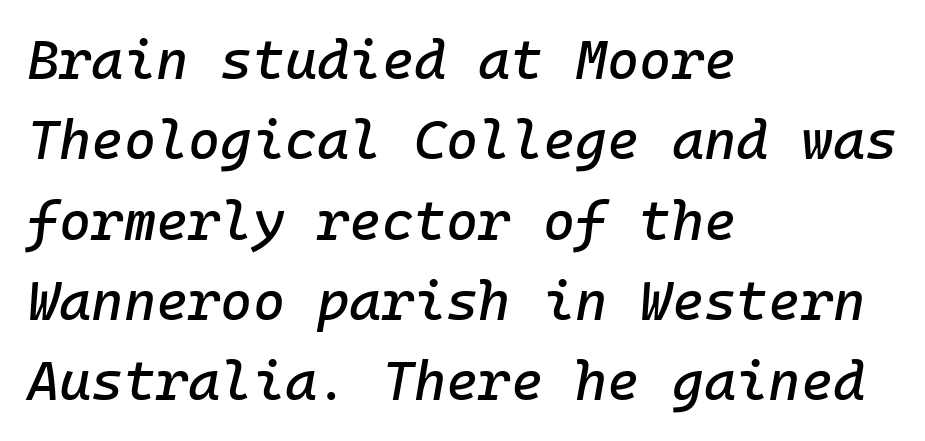
The image shows 55 px text type, italic (leaning right), monospaced; set left-aligned, normal line spacing (1.46x), normal letter spacing, not underlined; low stroke contrast and a medium x-height.
